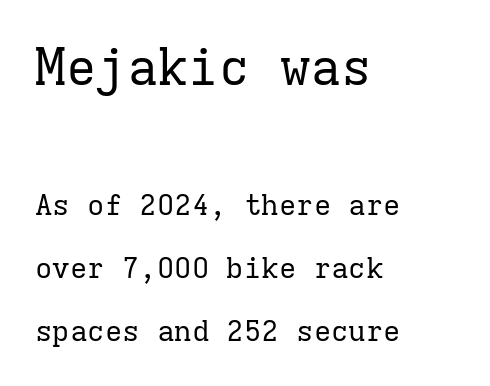
The string is rendered with underlining switched off. Is this a sans? No — the strokes have serifs. Every row of glyphs begins at an identical x-position on the left. Block one is the big one; block two sits smaller underneath. The passage shown is typed in a monospace face where columns stay perfectly aligned. This sample trades compactness for vertical openness between lines.
